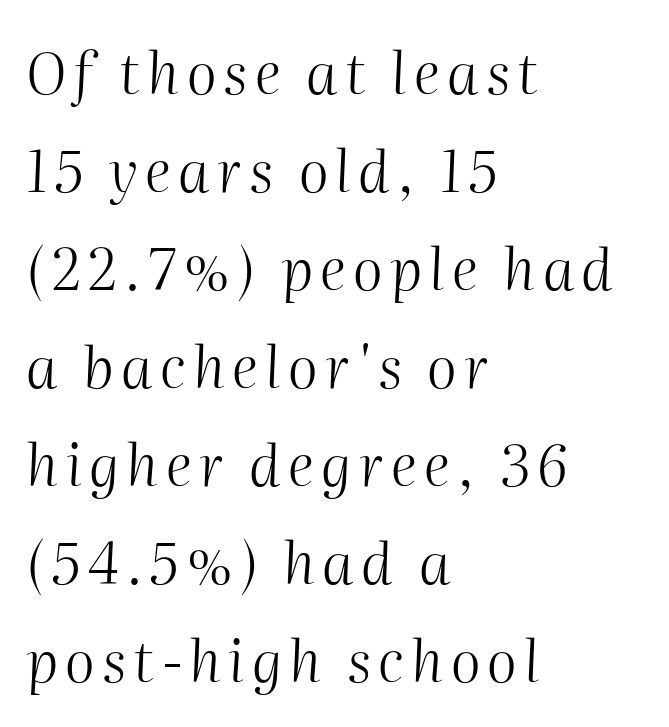
The image shows 57 px light type, italic (leaning right); set left-aligned, line spacing 1.72x, not underlined; medium stroke contrast and a medium x-height.
